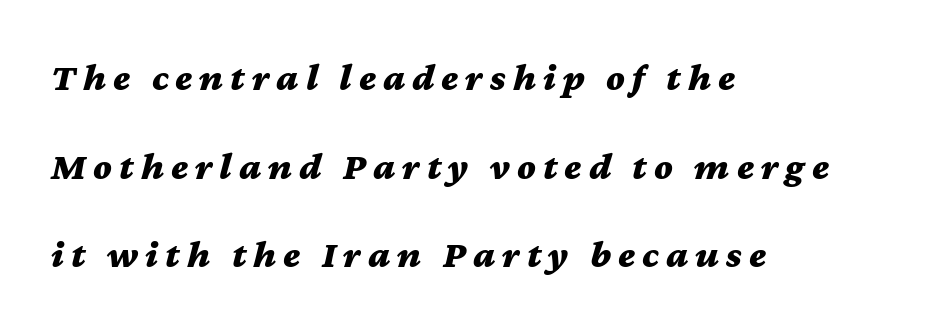
Q: Is the text bold? A: Yes.
Q: Is the text italic (slanted)? A: Yes, it leans right by about 12 degrees.
Q: Is the text underlined? A: No.
Q: How is the paragraph aligned? A: Left-aligned.
Q: Is the spacing between lines tight, normal or loose? A: Loose.
Q: Width (condensed, normal, or wide)? A: Wide.
Q: Stroke contrast? A: Medium.
Q: x-height? A: Medium.
Q: Monospaced? A: No.
